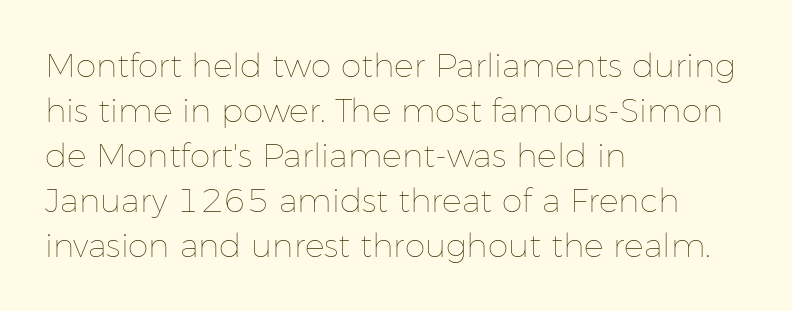
{"italic": "no", "bold": "no", "weight": "thin", "width": "normal", "stroke_contrast": "low", "x_height": "medium", "monospaced": "no", "underline": "no", "align": "left", "line_spacing": "normal", "line_spacing_ratio": 1.36, "letter_spacing": "normal", "letter_spacing_em": 0.0, "glyph_px": 33}
